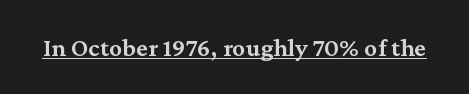
The letters stand upright; this is a roman face. This is moderately heavy type, rendered in semibold. These characters rest on top of a visible drawn line. You could call the tracking neutral — neither tight nor loose.
